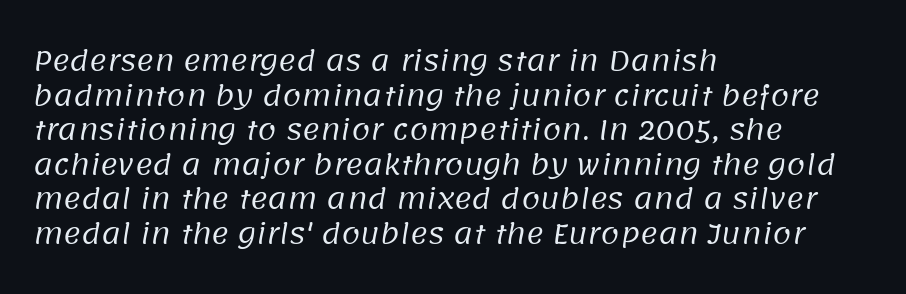
Short and long lines alike share a common starting point at left. Successive baselines arrive at the customary interval. The font is comparable to plain body text, perhaps lighter. The gap between lines stays unmarked. The passage shown has conventional tracking throughout.
